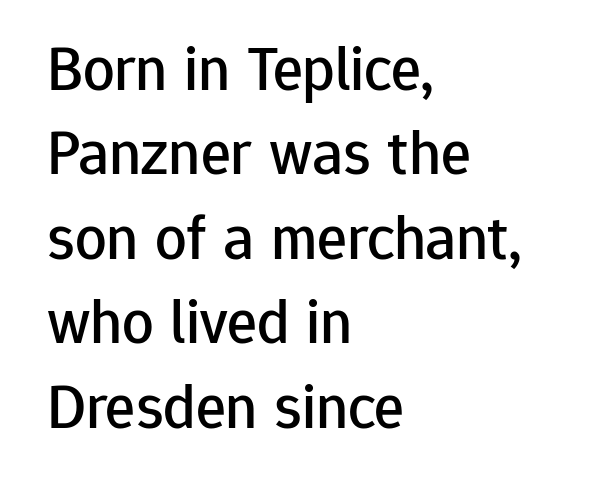
In terms of letterform style, serifs are entirely absent. Line spacing here is normal. Characters remain perfectly vertical along every line. Varying glyph widths throughout — classic text-font behaviour.
